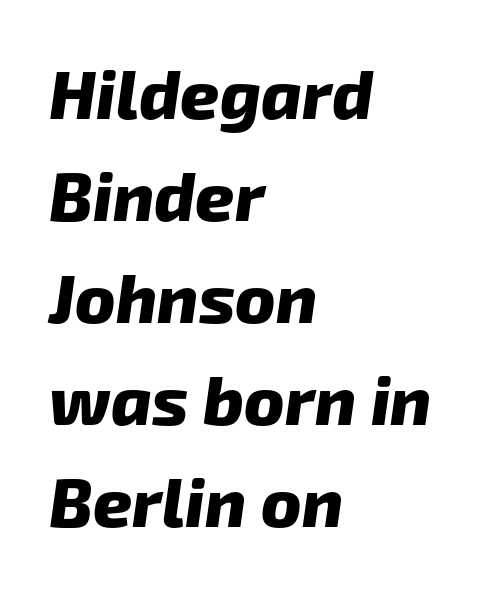
Q: Is the text bold? A: Yes.
Q: Is the typeface a serif or a sans-serif typeface? A: Sans-serif.
Q: Is the text underlined? A: No.
Q: How is the paragraph aligned? A: Left-aligned.
Q: Is the spacing between letters normal or unusually wide? A: Normal.
Q: Is the spacing between lines tight, normal or loose? A: Normal.
Q: Width (condensed, normal, or wide)? A: Normal.
Q: Stroke contrast? A: Low.
Q: x-height? A: Medium.
Q: Monospaced? A: No.
